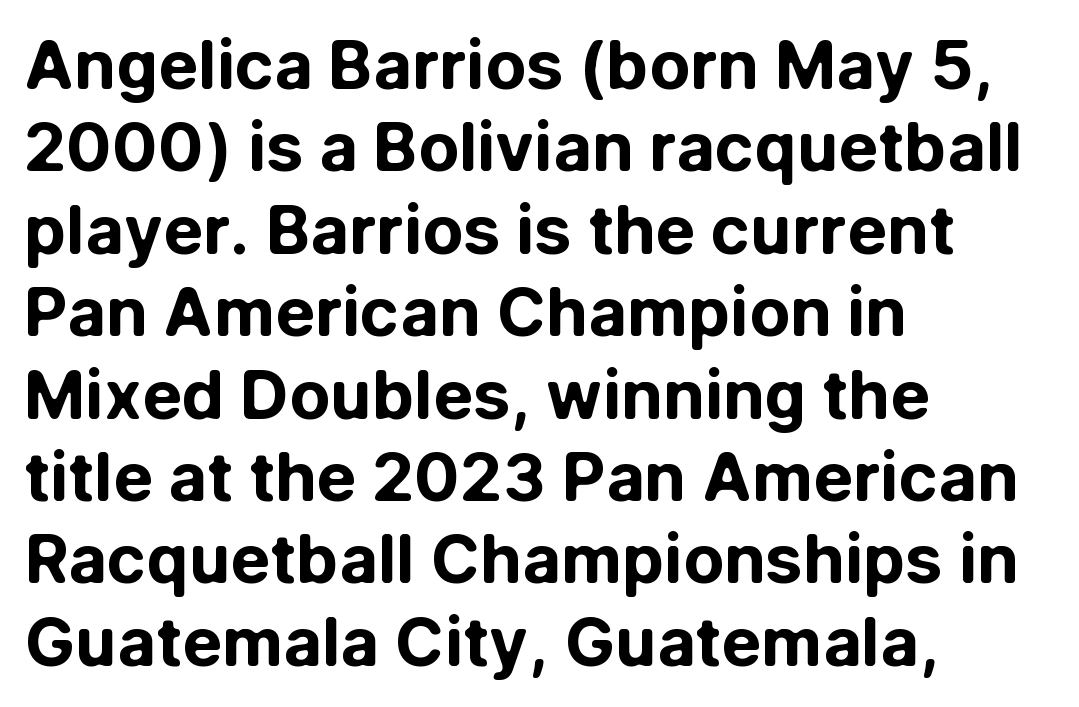
{"serif": "no", "italic": "no", "bold": "yes", "weight": "bold", "width": "normal", "stroke_contrast": "low", "x_height": "medium", "monospaced": "no", "underline": "no", "align": "left", "line_spacing_ratio": 1.23, "letter_spacing": "normal", "letter_spacing_em": 0.0, "glyph_px": 67}
